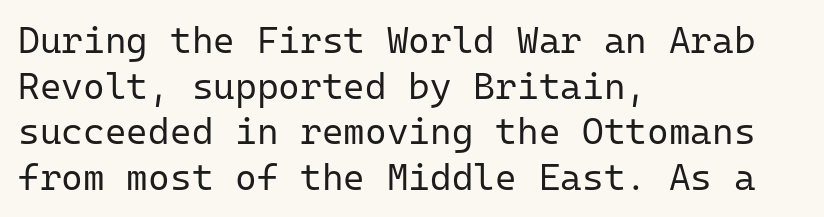
Serif or sans? Sans — the stroke terminals are bare. Unmarked baselines from the first word to the last. Monospaced: the letters line up in strict vertical columns. It's the straight-up-and-down kind of type. Line starts are locked; line ends wander. This is not heavy type; no bold has been used.
